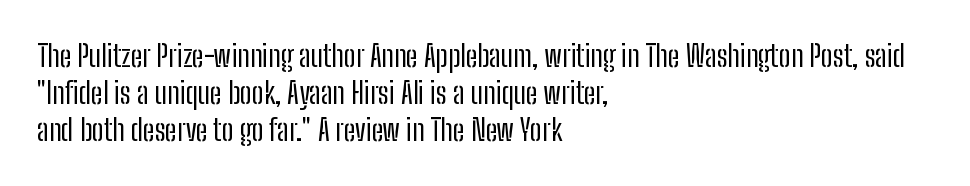
{"serif": "no", "italic": "no", "bold": "no", "weight": "regular", "width": "condensed", "stroke_contrast": "low", "x_height": "medium", "monospaced": "no", "underline": "no", "align": "left", "line_spacing_ratio": 1.24, "letter_spacing": "normal", "letter_spacing_em": 0.0, "glyph_px": 30}
